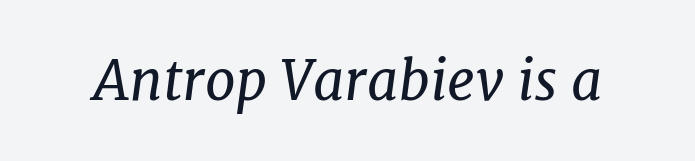
Q: Is the text bold? A: No.
Q: Is the text italic (slanted)? A: Yes, it leans right by about 7 degrees.
Q: Is the typeface a serif or a sans-serif typeface? A: Serif.
Q: Is the text underlined? A: No.
Q: Is the spacing between letters normal or unusually wide? A: Normal.
Q: Width (condensed, normal, or wide)? A: Normal.
Q: Stroke contrast? A: Low.
Q: x-height? A: Medium.
Q: Monospaced? A: No.
